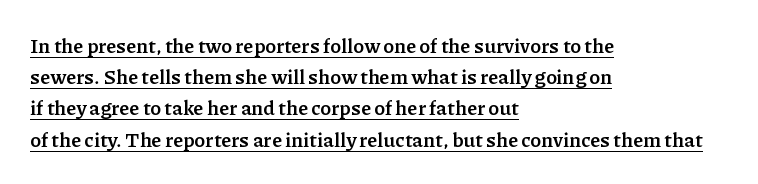
{"italic": "no", "bold": "yes", "underline": "yes", "align": "left", "line_spacing": "normal", "line_spacing_ratio": 1.56, "letter_spacing": "normal", "letter_spacing_em": 0.0, "glyph_px": 20}
